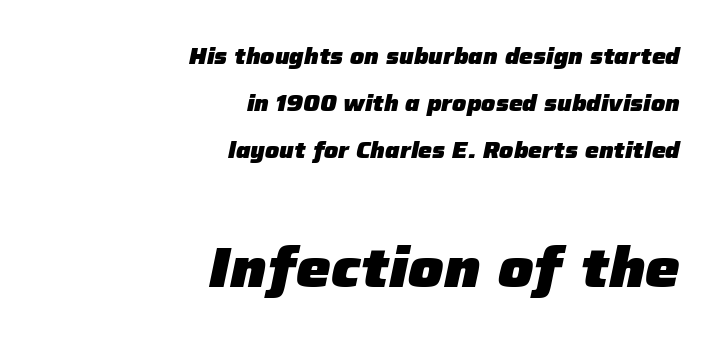
The image shows 55 px heavy type, italic (leaning right); set right-aligned, loose line spacing (2.14x), normal letter spacing, not underlined; the second (bottom) block is 2.5x larger; low stroke contrast and a medium x-height.
